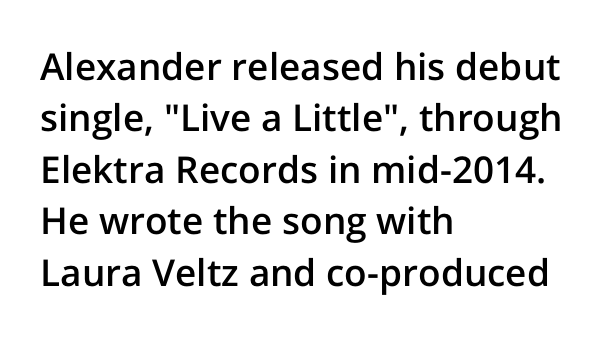
The image shows 37 px semibold sans-serif type, upright; set left-aligned, normal line spacing (1.39x), normal letter spacing, not underlined; low stroke contrast and a medium x-height.
